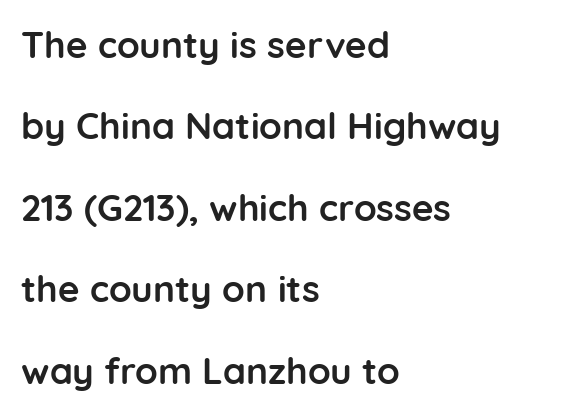
A typesetter would call this leading open, well beyond the default. This sample uses plain, unmodified letter spacing. Caption: bold face, heavy strokes. The typography opts for an upright posture over an oblique one.
